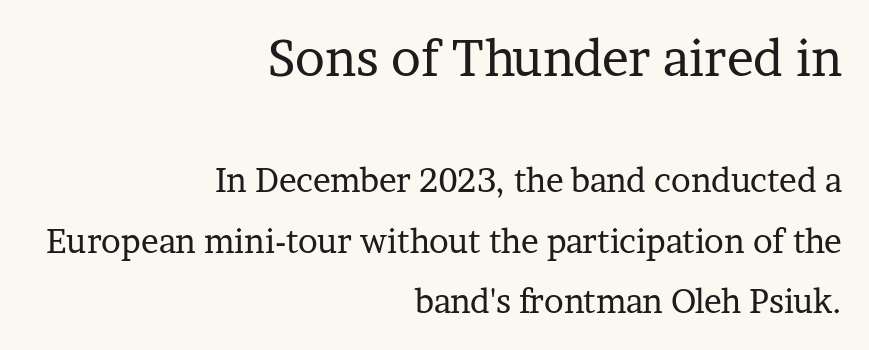
Is there any slant? The stems are plumb. Scale decreases going downward across the two blocks. In terms of letterspacing, this is plain default setting. Note the varied advance widths — an 'i' is clearly narrower than an 'm'. Stem width sits at or under what a default text font uses. Notice how the passage keeps a crisp vertical edge on the right only.
